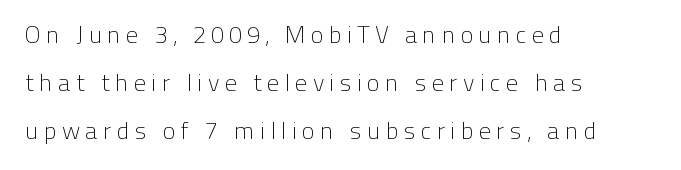
{"italic": "no", "bold": "no", "underline": "no", "align": "left", "line_spacing": "loose", "line_spacing_ratio": 2.0, "letter_spacing": "wide", "letter_spacing_em": 0.22, "glyph_px": 24}
